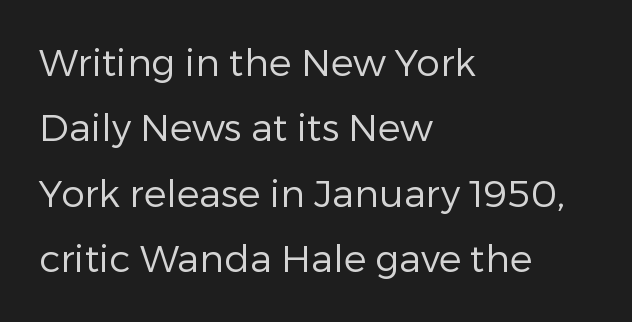
{"serif": "no", "italic": "no", "bold": "no", "weight": "regular", "width": "normal", "stroke_contrast": "low", "x_height": "medium", "monospaced": "no", "underline": "no", "align": "left", "line_spacing_ratio": 1.72, "letter_spacing": "normal", "letter_spacing_em": 0.0, "glyph_px": 38}
